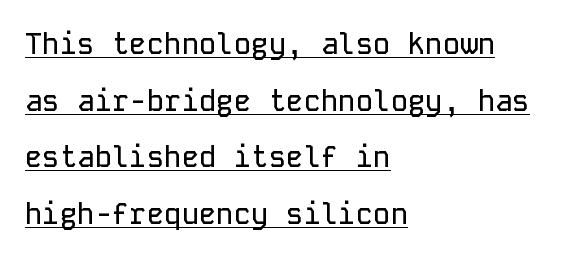
{"serif": "no", "italic": "no", "width": "normal", "stroke_contrast": "low", "x_height": "medium", "monospaced": "yes", "underline": "yes", "align": "left", "line_spacing": "loose", "line_spacing_ratio": 1.95, "letter_spacing": "normal", "letter_spacing_em": 0.0, "glyph_px": 29}
